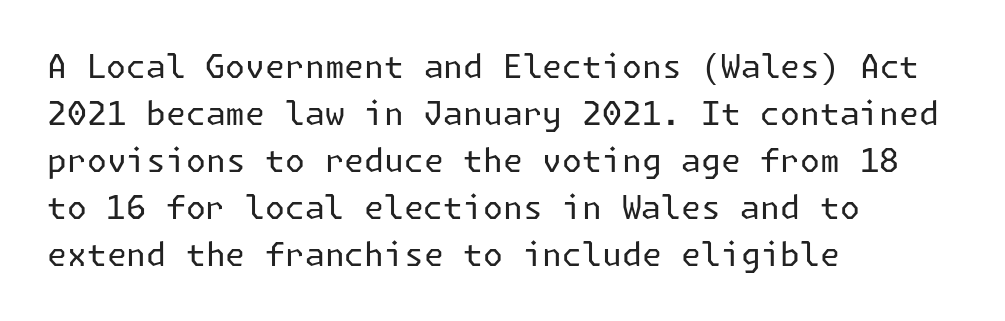
The image shows 32 px regular-weight sans-serif type, upright; set left-aligned, normal line spacing (1.47x), normal letter spacing, not underlined; low stroke contrast and a medium x-height.
